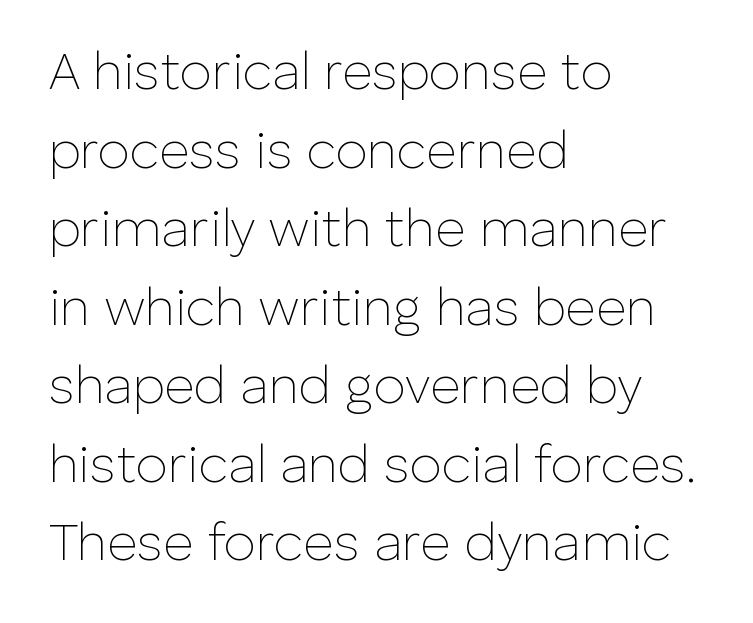
{"serif": "no", "italic": "no", "bold": "no", "weight": "thin", "width": "normal", "stroke_contrast": "low", "x_height": "medium", "monospaced": "no", "underline": "no", "align": "left", "line_spacing": "normal", "line_spacing_ratio": 1.51, "letter_spacing": "normal", "letter_spacing_em": 0.0, "glyph_px": 52}
